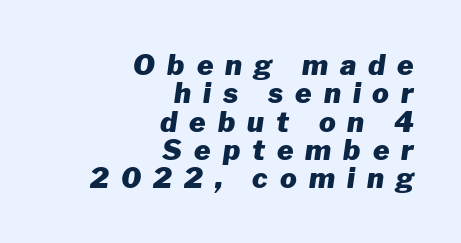
{"italic": "yes", "lean": "right", "slant_degrees": 8, "bold": "yes", "weight": "heavy", "width": "normal", "stroke_contrast": "low", "x_height": "medium", "monospaced": "no", "underline": "no", "align": "right", "line_spacing": "tight", "line_spacing_ratio": 1.01, "letter_spacing": "wide", "letter_spacing_em": 0.43, "glyph_px": 28}
